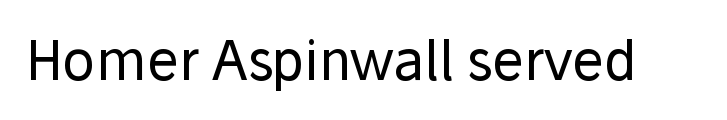
The image shows 54 px regular-weight sans-serif type, upright; set normal letter spacing, not underlined; low stroke contrast and a medium x-height.
